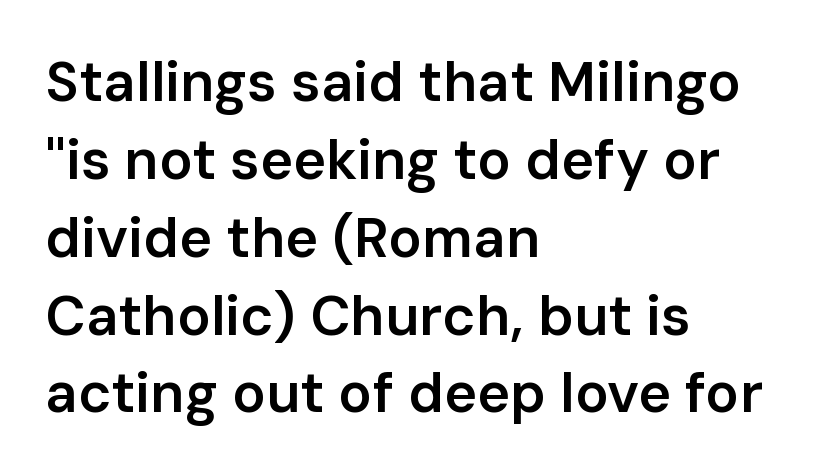
The type sits square on the baseline with zero lean. The typesetting leans somewhat heavy: a semibold. Here the designer chose a conventional face with non-uniform glyph widths. All the whitespace from short lines collects on the right.
